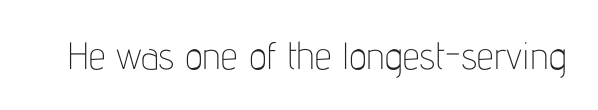
The image shows 38 px thin, condensed sans-serif type, upright; set normal letter spacing, not underlined; low stroke contrast and a medium x-height.
